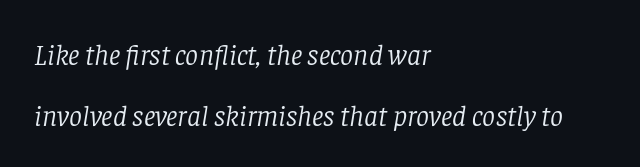
The image shows 29 px light serif type, italic (leaning right); set left-aligned, loose line spacing (2.09x), normal letter spacing, not underlined; low stroke contrast and a large x-height.
